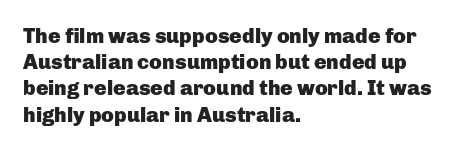
The image shows 21 px bold type, upright; set left-aligned, normal line spacing (1.25x), normal letter spacing, not underlined.
